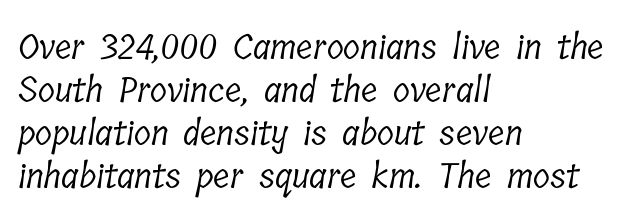
Regarding serifs, this sample has them. Unbolded letterforms with no extra heft. Casual observation: everything's shoved over to the left. The gap between lines stays unmarked. Looks like regular typesetting: each glyph gets only the width it needs. Words appear dense and cohesive because spacing is normal.
